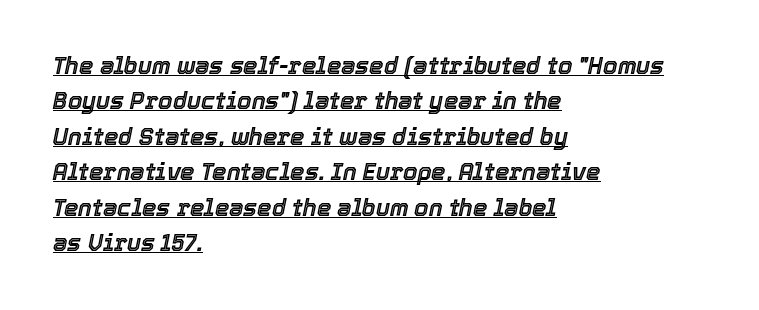
The paragraph has a hard left edge and a soft right edge. Nobody touched the tracking dial on this one. The whole block is typeset with a tilt. The passage shown stacks its lines at a standard gap.
